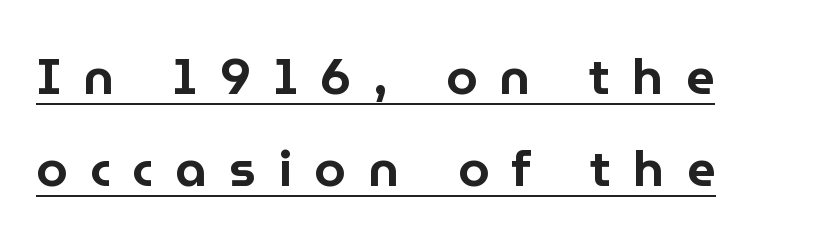
{"serif": "no", "italic": "no", "width": "normal", "stroke_contrast": "low", "x_height": "medium", "monospaced": "no", "underline": "yes", "align": "left", "line_spacing_ratio": 1.84, "letter_spacing": "wide", "letter_spacing_em": 0.45, "glyph_px": 50}
